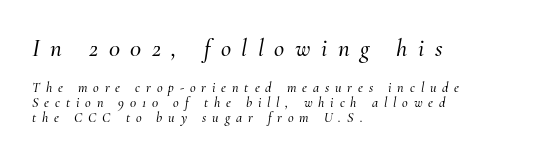
{"italic": "yes", "lean": "right", "slant_degrees": 10, "underline": "no", "align": "left", "line_spacing": "tight", "line_spacing_ratio": 1.08, "letter_spacing": "wide", "letter_spacing_em": 0.42, "larger_block": "first", "size_ratio": 1.79, "glyph_px": 25}
